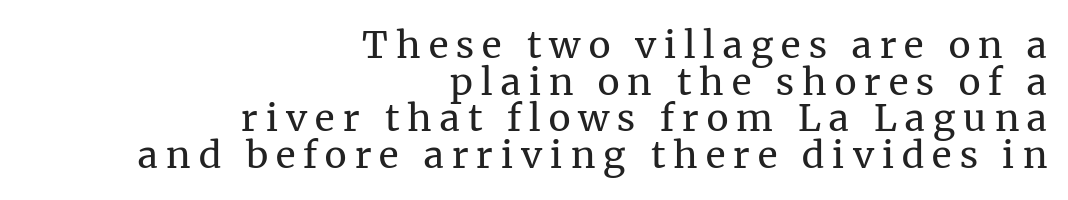
Character widths vary here, with narrow letters taking less room than wide ones. Display-style spreading of the glyphs; the letterfit is very open. Interline gaps are noticeably narrow in this sample. Each stroke keeps to a modest, everyday thickness or less. Decoration check: the copy has no underline. All the whitespace from short lines collects on the left.
